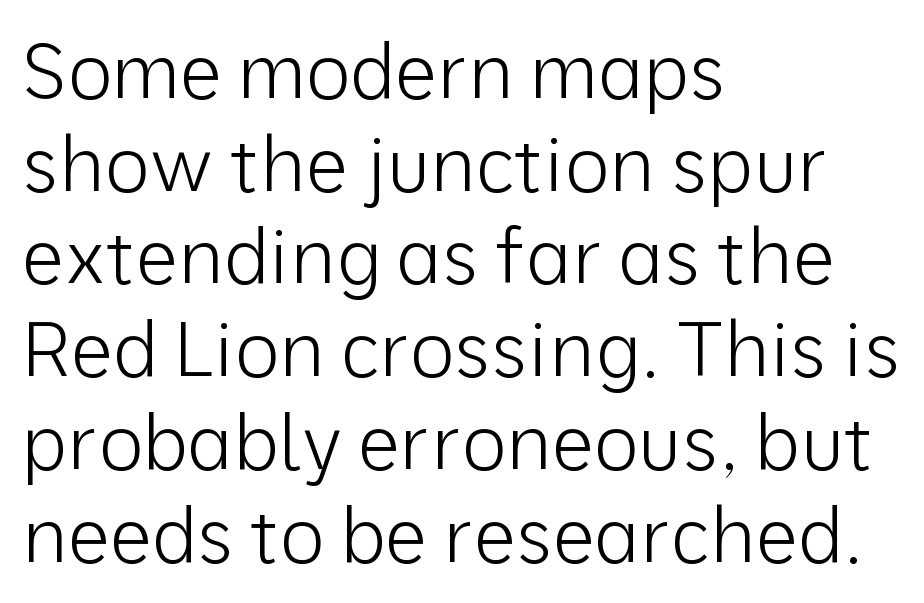
{"serif": "no", "italic": "no", "bold": "no", "weight": "light", "width": "normal", "stroke_contrast": "low", "x_height": "medium", "monospaced": "no", "underline": "no", "align": "left", "line_spacing_ratio": 1.22, "letter_spacing": "normal", "letter_spacing_em": 0.0, "glyph_px": 76}
